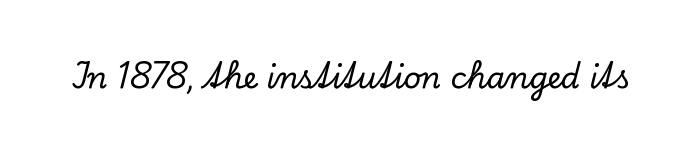
The string is rendered with underlining switched off. How are the letters spaced? Ordinarily, with no added tracking. Letterform terminals end in serifs throughout the passage.
